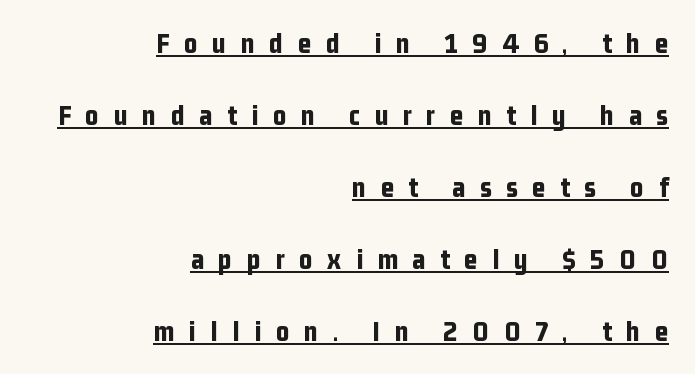
{"serif": "no", "italic": "no", "bold": "yes", "weight": "bold", "width": "condensed", "stroke_contrast": "low", "x_height": "medium", "monospaced": "no", "underline": "yes", "align": "right", "line_spacing": "loose", "line_spacing_ratio": 2.48, "letter_spacing": "wide", "letter_spacing_em": 0.5, "glyph_px": 29}
